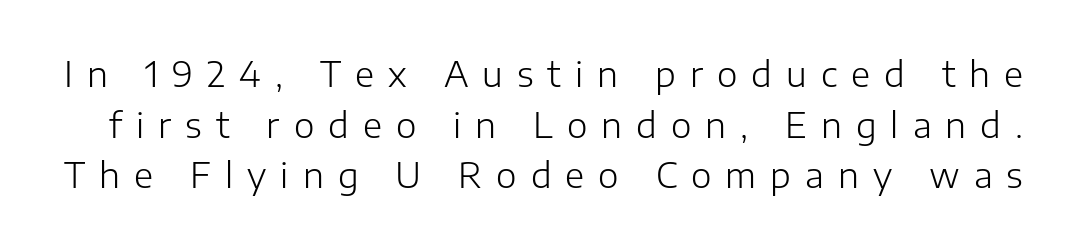
The image shows 35 px light sans-serif type, upright; set normal line spacing (1.45x), unusually wide letter spacing (+0.4 em), not underlined; low stroke contrast and a medium x-height.
